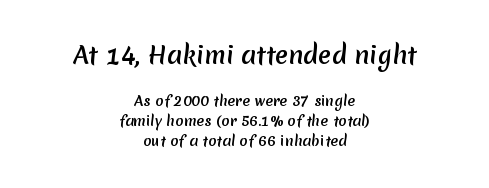
Inter-character spacing is left at the font's built-in metrics. Of the two passages, the one on top uses the larger point size. The whitespace from short lines is split evenly between both sides. Line spacing here is normal. Just letters on the line, the space beneath them empty.
